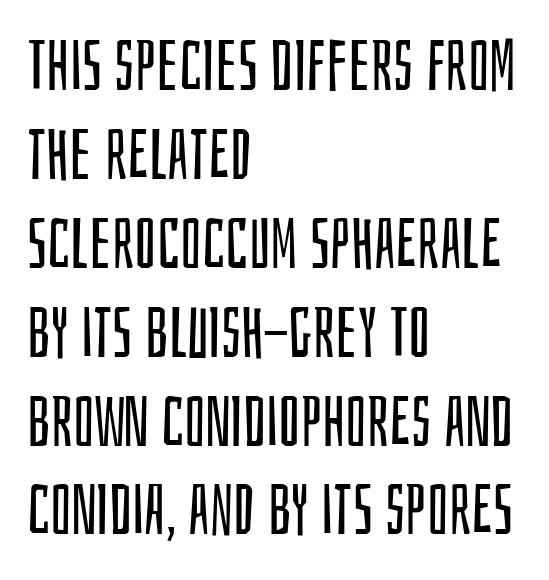
{"serif": "no", "italic": "no", "bold": "no", "weight": "regular", "width": "condensed", "stroke_contrast": "low", "x_height": "large", "monospaced": "no", "underline": "no", "align": "left", "line_spacing": "normal", "line_spacing_ratio": 1.27, "letter_spacing": "normal", "letter_spacing_em": 0.0, "glyph_px": 70}
